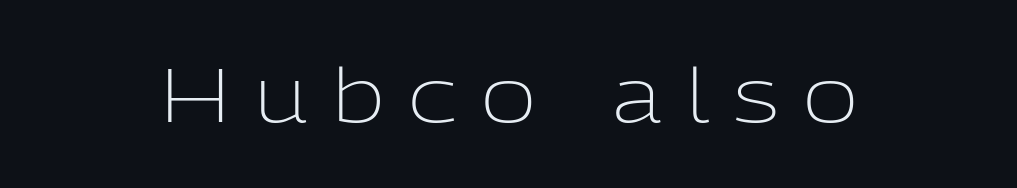
{"serif": "no", "italic": "no", "bold": "no", "weight": "light", "width": "normal", "stroke_contrast": "low", "x_height": "medium", "monospaced": "no", "underline": "no", "letter_spacing": "wide", "letter_spacing_em": 0.32, "glyph_px": 76}
